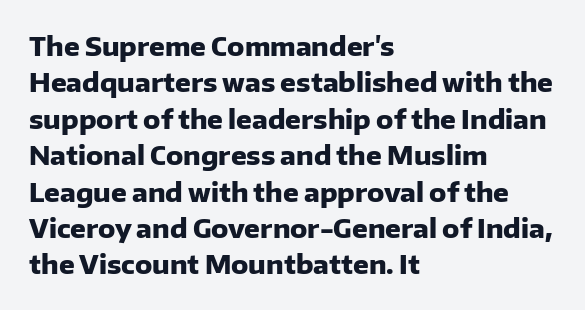
The image shows 26 px bold type, upright; set left-aligned, normal line spacing (1.4x), normal letter spacing, not underlined.
